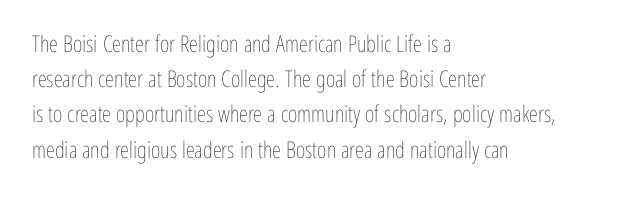
Q: Is the text bold? A: No.
Q: Is the text italic (slanted)? A: No, it is upright.
Q: Is the text underlined? A: No.
Q: How is the paragraph aligned? A: Left-aligned.
Q: Is the spacing between letters normal or unusually wide? A: Normal.
Q: Is the spacing between lines tight, normal or loose? A: Normal.
